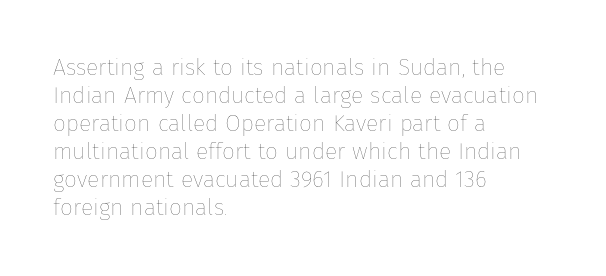
{"italic": "no", "bold": "no", "underline": "no", "align": "left", "line_spacing_ratio": 1.22, "letter_spacing": "normal", "letter_spacing_em": 0.0, "glyph_px": 23}
